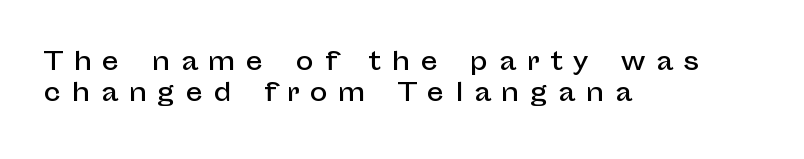
Q: Is the text italic (slanted)? A: No, it is upright.
Q: Is the text underlined? A: No.
Q: How is the paragraph aligned? A: Left-aligned.
Q: Is the spacing between letters normal or unusually wide? A: Unusually wide.
Q: Is the spacing between lines tight, normal or loose? A: Normal.
